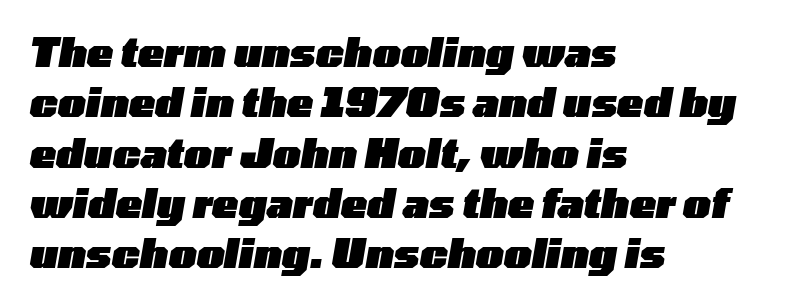
The image shows 39 px heavy, wide type, italic (leaning right); set left-aligned, normal line spacing (1.29x), normal letter spacing, not underlined; low stroke contrast and a medium x-height.
